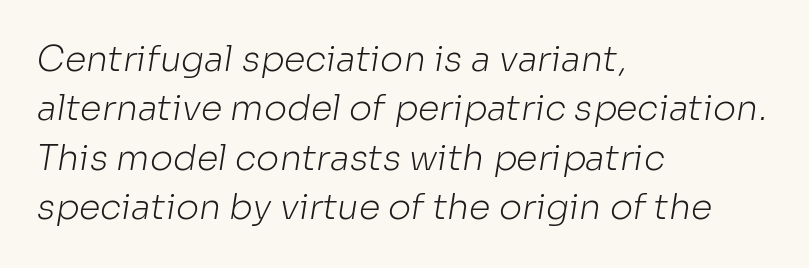
Think of a printed novel: that variable character pitch is what you see here. The words here are not underlined. Compared with typical paragraphs, the rows here are spaced about the same. The letterforms sit shoulder to shoulder at normal distance.
